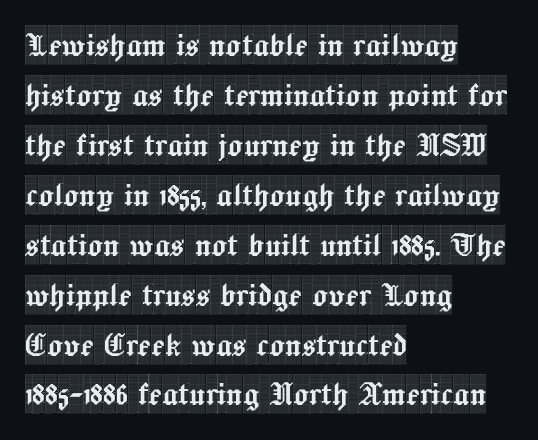
Q: Is the text italic (slanted)? A: No, it is upright.
Q: Is the typeface a serif or a sans-serif typeface? A: Serif.
Q: Is the text underlined? A: No.
Q: How is the paragraph aligned? A: Left-aligned.
Q: Is the spacing between letters normal or unusually wide? A: Normal.
Q: Is the spacing between lines tight, normal or loose? A: Normal.
Q: Width (condensed, normal, or wide)? A: Condensed.
Q: x-height? A: Large.
Q: Monospaced? A: No.
